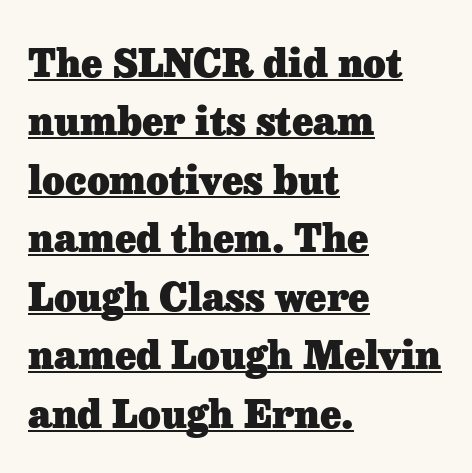
The image shows 39 px heavy serif type, upright; set left-aligned, normal line spacing (1.5x), normal letter spacing, underlined; low stroke contrast and a medium x-height.
